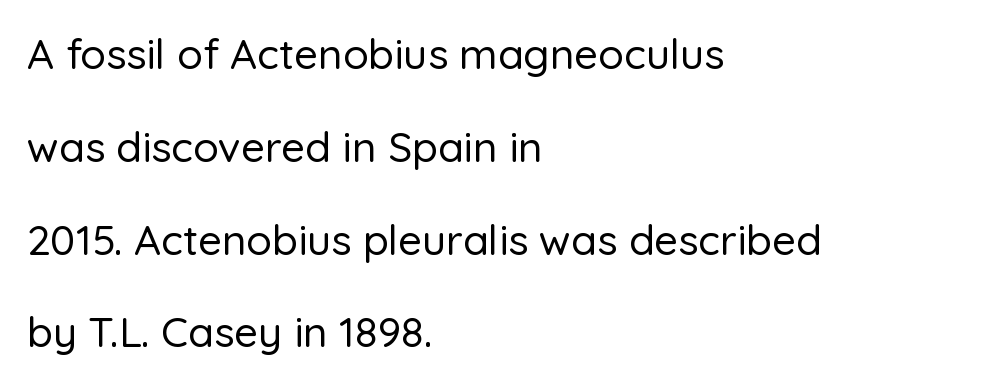
The image shows 42 px sans-serif type, upright; set left-aligned, loose line spacing (2.21x), normal letter spacing, not underlined; low stroke contrast and a medium x-height.
